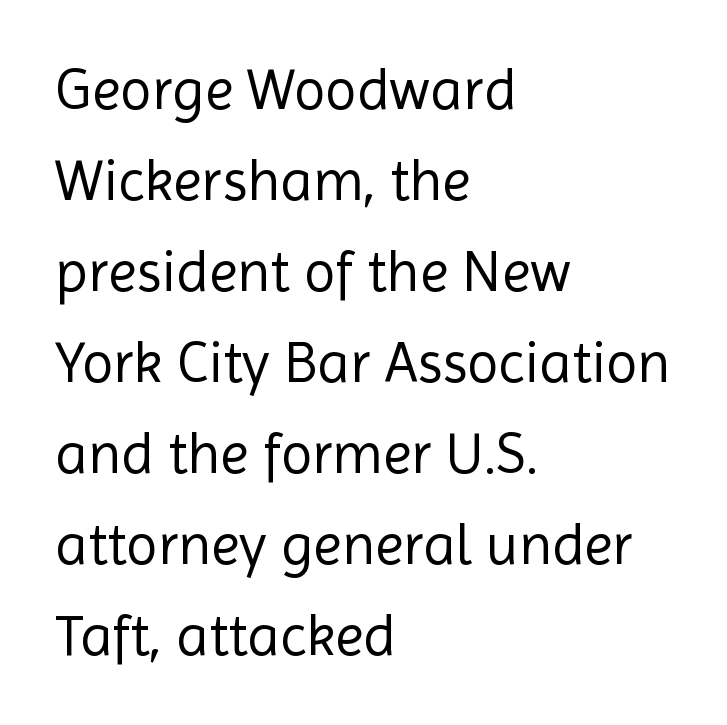
The image shows 58 px regular-weight sans-serif type, upright; set left-aligned, normal line spacing (1.57x), normal letter spacing, not underlined; a medium x-height.
